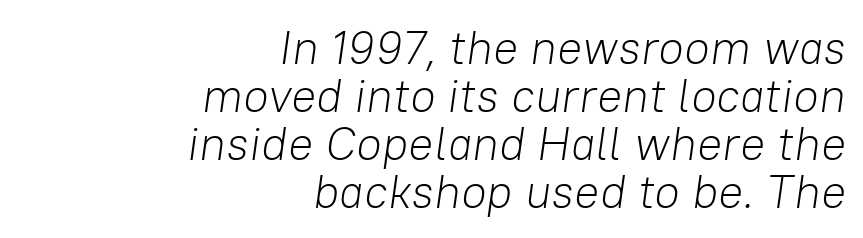
Words appear dense and cohesive because spacing is normal. You could barely slide anything between these rows. Casual observation: everything's shoved over to the right. If you drew a line through each stem, it would be angled. The face looks like a standard text weight, possibly lighter. Rule under the text: the space is simply empty.
